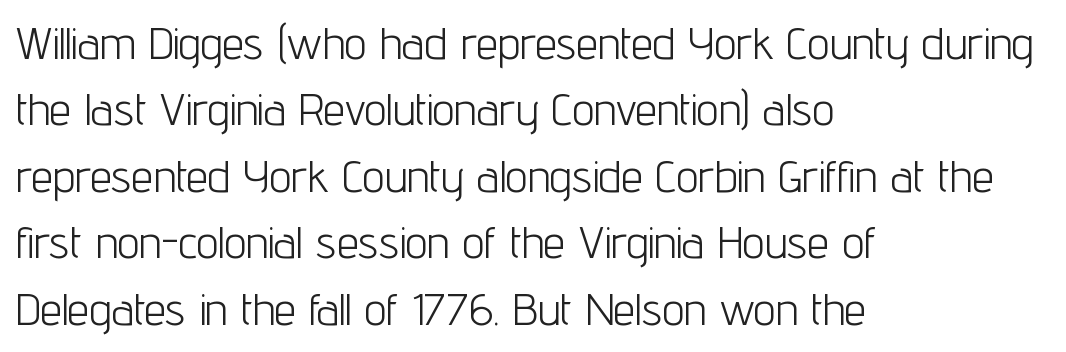
The image shows 44 px light, condensed sans-serif type, upright; set left-aligned, normal line spacing (1.51x), normal letter spacing, not underlined; low stroke contrast and a medium x-height.
